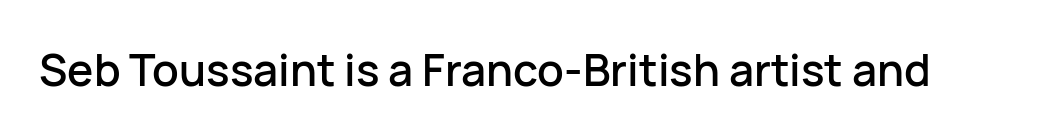
{"serif": "no", "italic": "no", "width": "normal", "stroke_contrast": "low", "x_height": "medium", "monospaced": "no", "underline": "no", "letter_spacing": "normal", "letter_spacing_em": 0.0, "glyph_px": 44}
